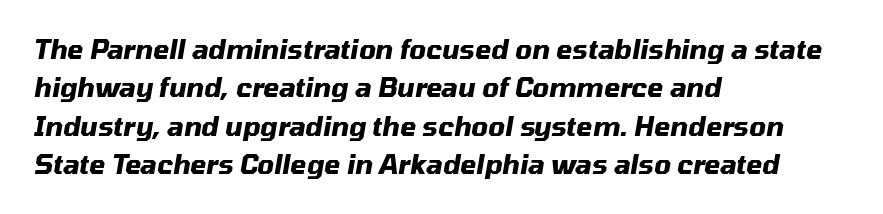
The letters sit at their default tracking, neither squeezed nor spread. Typeset ragged right — the left edge is the straight one. The font's italic variant was chosen for this text. Words float on clear page, feet unadorned. Interline gaps are of average width in this sample.
